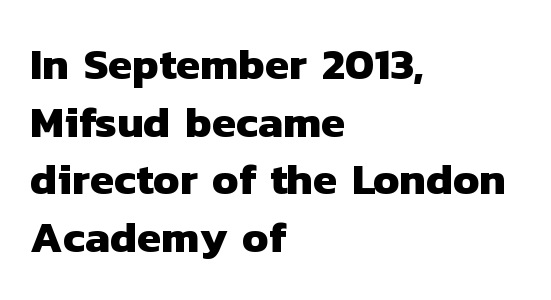
Q: Is the text bold? A: Yes.
Q: Is the typeface a serif or a sans-serif typeface? A: Sans-serif.
Q: Is the text underlined? A: No.
Q: How is the paragraph aligned? A: Left-aligned.
Q: Is the spacing between letters normal or unusually wide? A: Normal.
Q: Is the spacing between lines tight, normal or loose? A: Normal.
Q: Width (condensed, normal, or wide)? A: Normal.
Q: Stroke contrast? A: Low.
Q: x-height? A: Medium.
Q: Monospaced? A: No.
